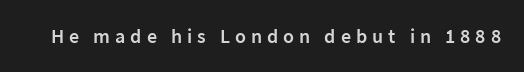
The image shows 20 px text type, upright; set unusually wide letter spacing (+0.25 em), not underlined.
